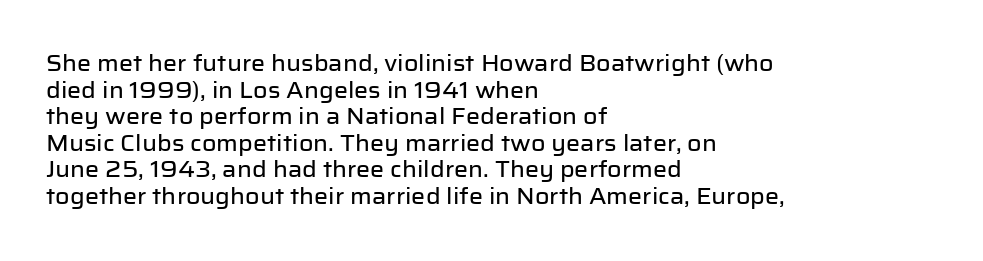
The image shows 22 px text type, upright; set left-aligned, line spacing 1.21x, normal letter spacing, not underlined.
